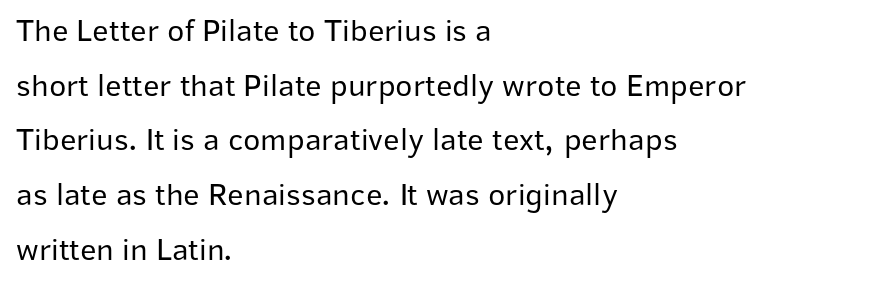
Underlining? Definitely not there. A sans-serif font was chosen for this passage. Think standard paragraph weight, or any step lighter than that. This sample uses an upright cut, with every glyph sitting square on the baseline. Short and long lines alike share a common starting point at left.
